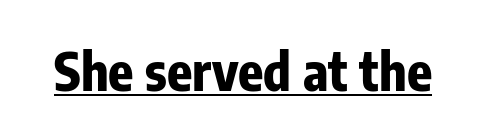
The type family on display is of the sans-serif kind. These lines are rendered in a variable-pitch font. No extra tracking has been applied to these lines. A dark, heavy texture on the line: the type is bold. The specimen reads as upright at a glance. Emphasis is given by a line drawn under the lettering.
